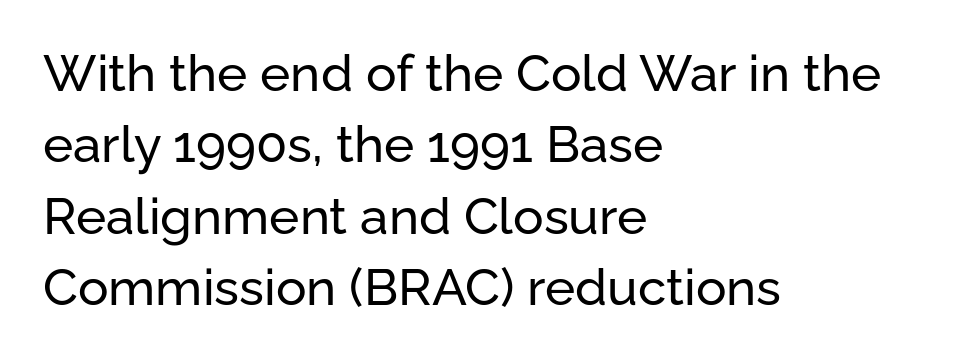
The image shows 51 px sans-serif type, upright; set left-aligned, normal line spacing (1.4x), normal letter spacing, not underlined; low stroke contrast and a medium x-height.
